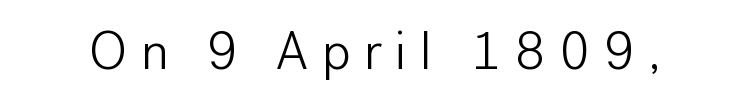
The font sits on the lighter half of the weight spectrum, regular included. The space beneath each line is pristine and unruled. Vertical strokes here are truly vertical. Is the letter spacing exaggerated? Yes — the characters are pushed far apart. In terms of letterform style, serifs are entirely absent. The face used here is proportionally spaced, like ordinary book or web type.
